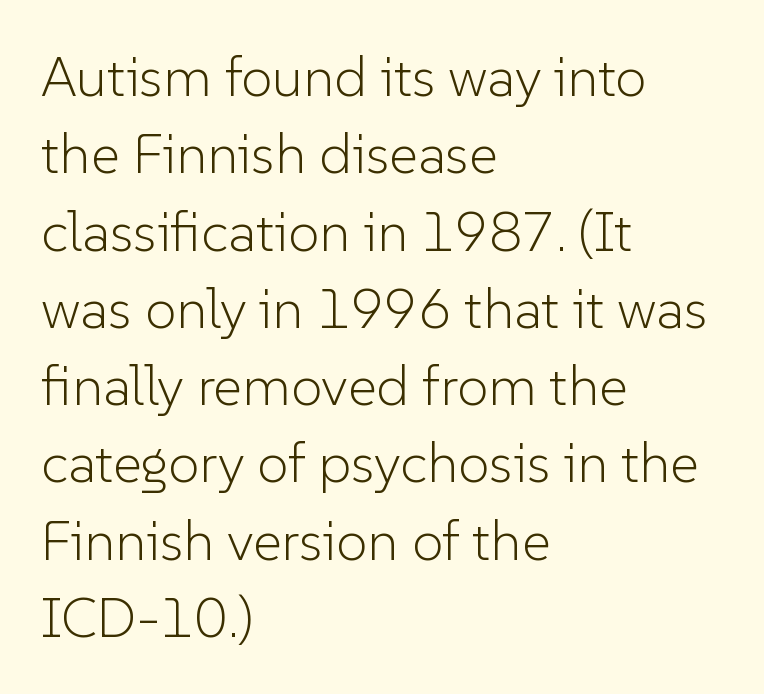
Where is the straight margin? On the left. The axis of the letterforms is exactly vertical. Is the stroke heavy? The answer is a plain regular-or-lighter. Underlining? Definitely not there.
